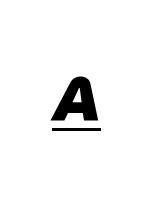
The image shows 62 px heavy type, italic (leaning right); set underlined; low stroke contrast and a medium x-height.
